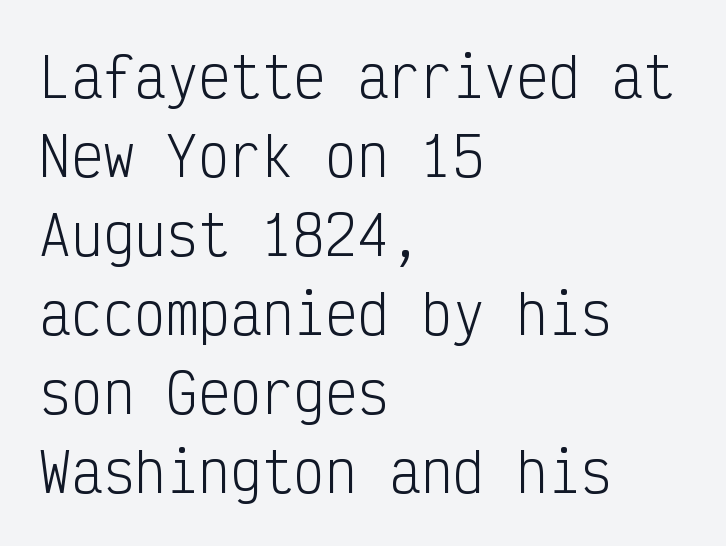
The image shows 53 px light, condensed sans-serif type, upright, monospaced; set left-aligned, normal line spacing (1.49x), normal letter spacing, not underlined; low stroke contrast and a medium x-height.
